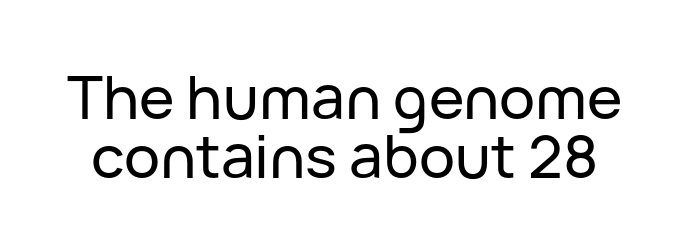
{"serif": "no", "italic": "no", "width": "normal", "stroke_contrast": "low", "x_height": "medium", "monospaced": "no", "underline": "no", "line_spacing": "tight", "line_spacing_ratio": 0.98, "letter_spacing": "normal", "letter_spacing_em": 0.0, "glyph_px": 60}
